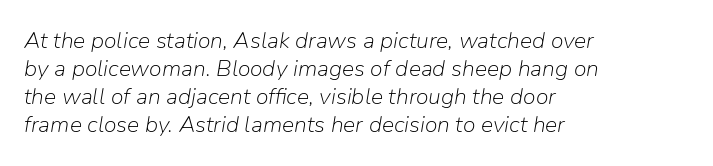
{"italic": "yes", "lean": "right", "slant_degrees": 9, "bold": "no", "underline": "no", "align": "left", "line_spacing_ratio": 1.22, "letter_spacing": "normal", "letter_spacing_em": 0.0, "glyph_px": 23}
